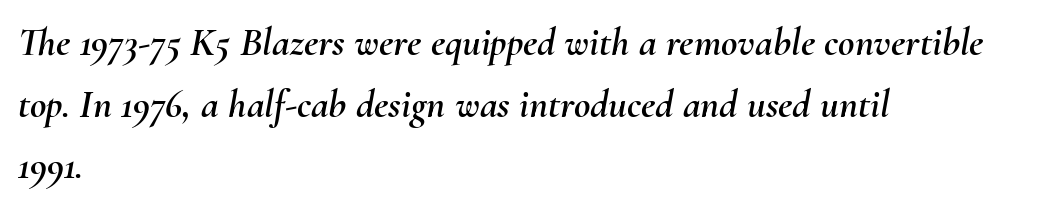
Any mark beneath the type? The region is blank. Proportional: the letters do not fall into vertical columns. The glyphs look as if they've been sheared to an angle. Glyph-to-glyph distance matches everyday printed text. If you measured baseline to baseline, you'd find a middling distance. These lines stack with their left ends in a neat column.
